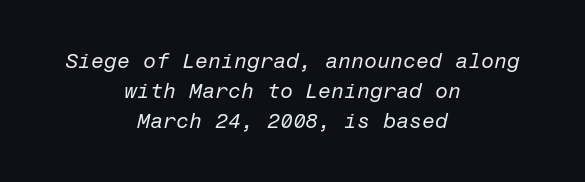
This sample uses plain, unmodified letter spacing. Each new line begins a customary step beneath the previous one. The space directly below the letters is spotless. The whitespace from short lines is split evenly between both sides.
